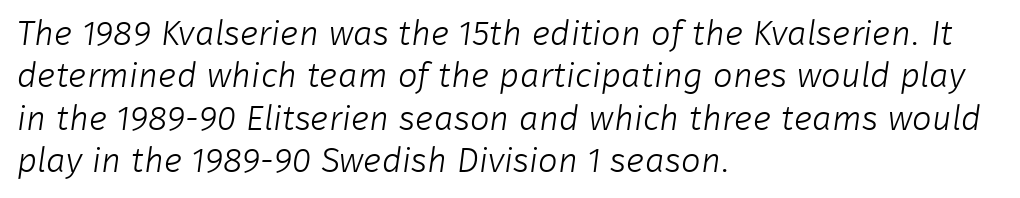
{"serif": "no", "bold": "no", "weight": "light", "width": "normal", "stroke_contrast": "low", "x_height": "medium", "monospaced": "no", "underline": "no", "align": "left", "line_spacing_ratio": 1.21, "letter_spacing": "normal", "letter_spacing_em": 0.0, "glyph_px": 35}
